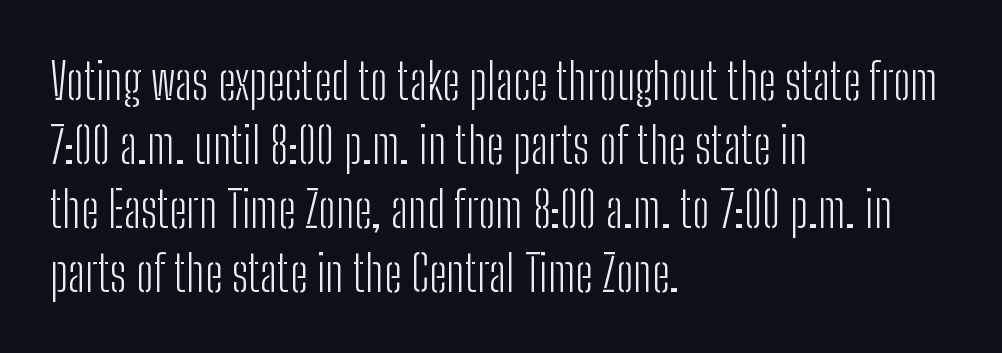
{"serif": "no", "italic": "no", "bold": "no", "weight": "light", "width": "condensed", "stroke_contrast": "low", "x_height": "medium", "monospaced": "no", "underline": "no", "align": "left", "line_spacing": "normal", "line_spacing_ratio": 1.28, "letter_spacing": "normal", "letter_spacing_em": 0.0, "glyph_px": 50}
